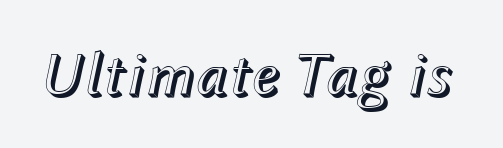
{"italic": "yes", "lean": "right", "slant_degrees": 12, "width": "normal", "x_height": "medium", "monospaced": "no", "underline": "no", "letter_spacing": "normal", "letter_spacing_em": 0.0, "glyph_px": 62}
